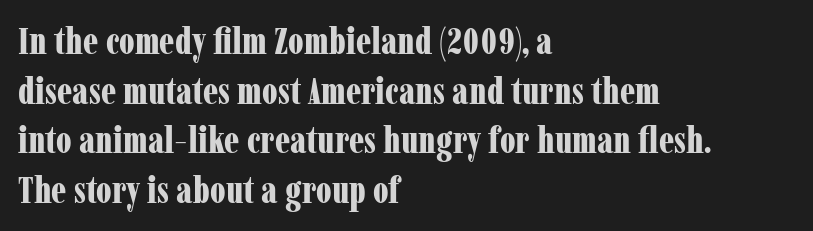
Q: Is the text bold? A: Yes.
Q: Is the text italic (slanted)? A: No, it is upright.
Q: Is the typeface a serif or a sans-serif typeface? A: Serif.
Q: Is the text underlined? A: No.
Q: How is the paragraph aligned? A: Left-aligned.
Q: Is the spacing between letters normal or unusually wide? A: Normal.
Q: Is the spacing between lines tight, normal or loose? A: Normal.
Q: Width (condensed, normal, or wide)? A: Condensed.
Q: Stroke contrast? A: Low.
Q: x-height? A: Medium.
Q: Monospaced? A: No.
